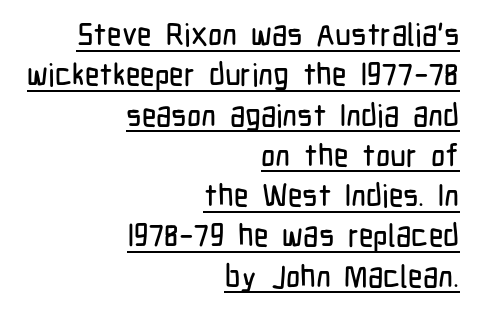
{"serif": "no", "italic": "no", "width": "condensed", "stroke_contrast": "low", "x_height": "medium", "monospaced": "no", "underline": "yes", "align": "right", "line_spacing": "normal", "line_spacing_ratio": 1.3, "letter_spacing": "normal", "letter_spacing_em": 0.0, "glyph_px": 31}
